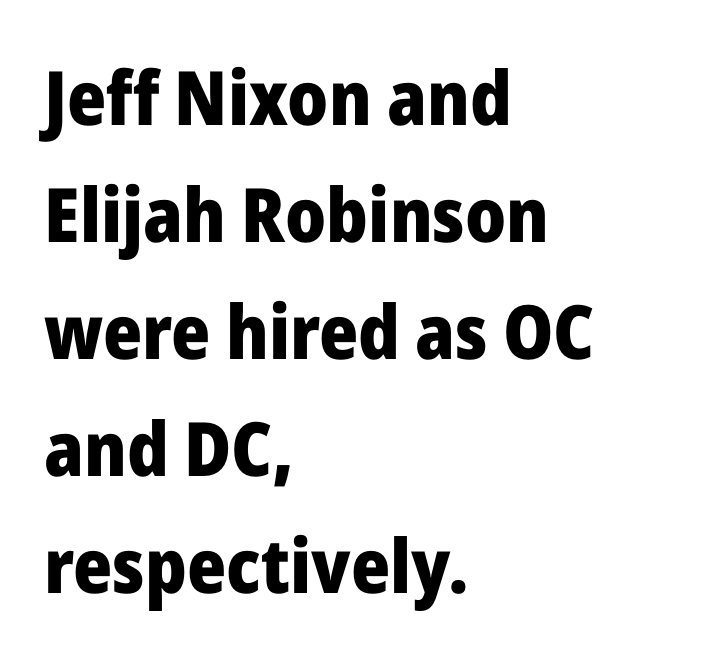
{"serif": "no", "italic": "no", "bold": "yes", "weight": "heavy", "width": "normal", "stroke_contrast": "low", "x_height": "medium", "monospaced": "no", "underline": "no", "align": "left", "line_spacing": "normal", "line_spacing_ratio": 1.56, "letter_spacing": "normal", "letter_spacing_em": 0.0, "glyph_px": 75}
